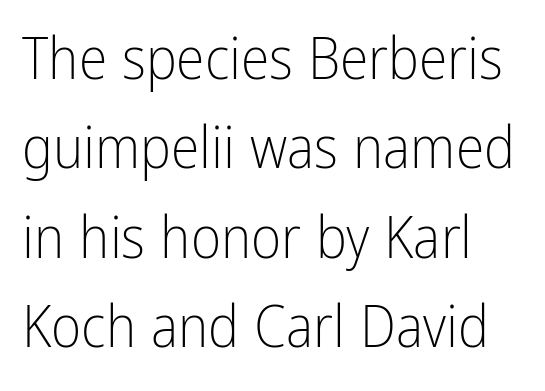
This rendering leaves character spacing at its baseline value. Weight: regular or lighter. If you measured baseline to baseline, you'd find a middling distance. The characters display no serif detailing; their extremities are plain. Underline: absent.
